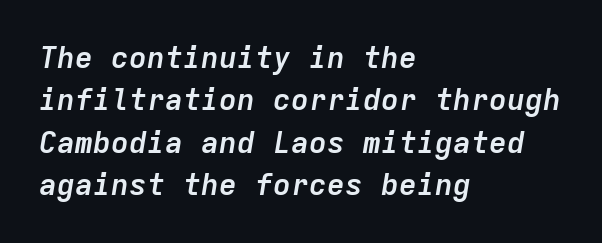
Posture: slanted. Teacher's note: observe the even left margin — that is flush-left alignment. Is the letter spacing exaggerated? No — it looks like the ordinary default. Plenty of ink on the page — the face is bold. The area under the type is left untouched.
